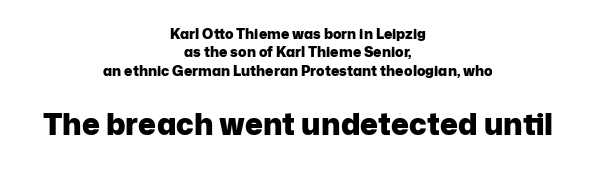
Q: Is the text bold? A: Yes.
Q: Is the text italic (slanted)? A: No, it is upright.
Q: Is the typeface a serif or a sans-serif typeface? A: Sans-serif.
Q: Is the text underlined? A: No.
Q: How is the paragraph aligned? A: Centered.
Q: Is the spacing between letters normal or unusually wide? A: Normal.
Q: Is the spacing between lines tight, normal or loose? A: Normal.
Q: Which block of text is set in a larger size, the first (top) or the second (bottom)? A: The second (bottom) one.
Q: Width (condensed, normal, or wide)? A: Normal.
Q: Stroke contrast? A: Low.
Q: x-height? A: Medium.
Q: Monospaced? A: No.
